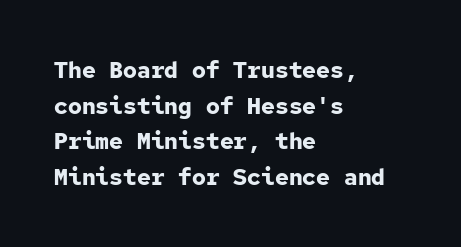
Is the block centered? No — it sits flush against the left margin. A full-strength bold gives these letters their thick strokes. The zone under the glyphs is completely vacant. This sample uses an upright cut, with every glyph sitting square on the baseline. The passage shown has conventional tracking throughout. The line-height multiplier appears to be the usual default.
